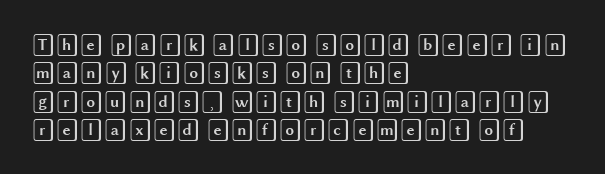
The image shows 22 px text type, upright; set left-aligned, normal line spacing (1.29x), normal letter spacing, not underlined.
